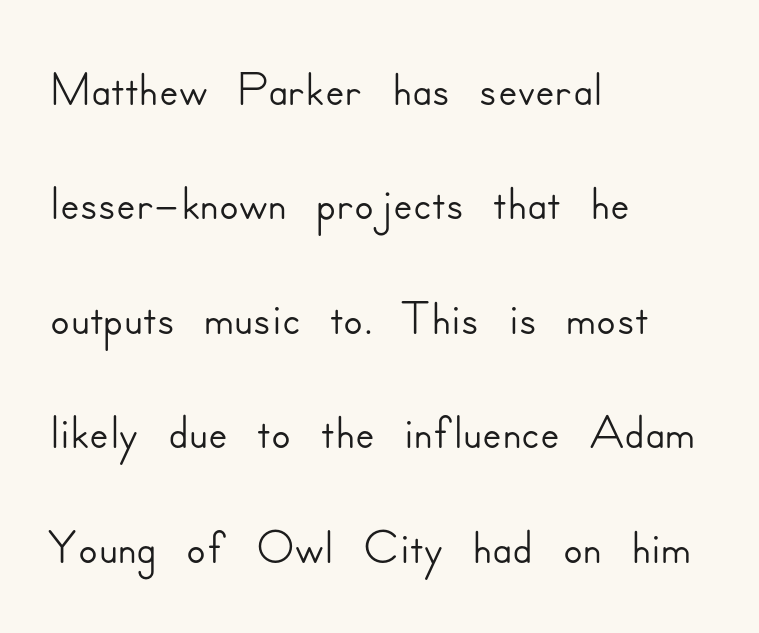
Q: Is the text italic (slanted)? A: No, it is upright.
Q: Is the typeface a serif or a sans-serif typeface? A: Sans-serif.
Q: Is the text underlined? A: No.
Q: How is the paragraph aligned? A: Left-aligned.
Q: Is the spacing between letters normal or unusually wide? A: Normal.
Q: Is the spacing between lines tight, normal or loose? A: Normal.
Q: Width (condensed, normal, or wide)? A: Normal.
Q: Stroke contrast? A: Low.
Q: x-height? A: Small.
Q: Monospaced? A: No.
